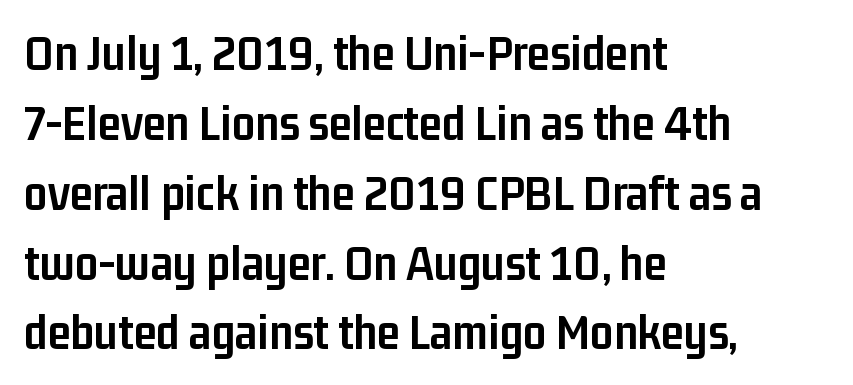
Type style note: lacks serifs. Thick stems and heavy bowls — unmistakably bold. A roman cut, with each character standing at attention. Note the varied advance widths — an 'i' is clearly narrower than an 'm'. One glance says typical: line gaps are just what's usual. Any mark beneath the type? The region is blank.
